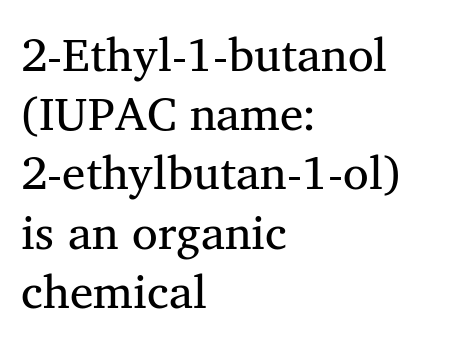
Any mark beneath the type? The region is blank. Horizontal bands of white between lines are of average thickness. Default kerning and tracking; the words read as compact shapes. The characters display serif detailing at their extremities. Compared with a centered layout, this one pins lines to the left instead.
